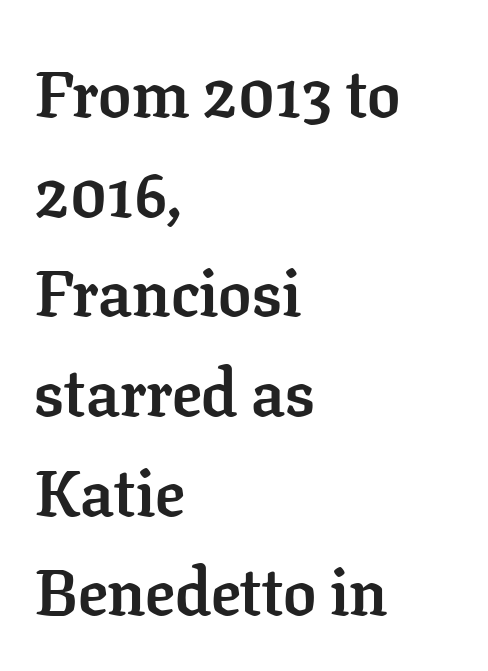
Proportional: the letters do not fall into vertical columns. The space between consecutive lines is moderate. Posture: upright roman. The letterforms sit shoulder to shoulder at normal distance.
